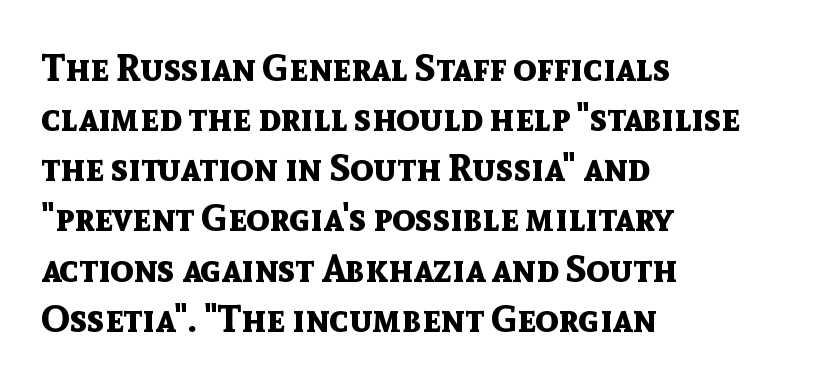
{"serif": "no", "italic": "no", "bold": "yes", "weight": "bold", "width": "normal", "x_height": "medium", "monospaced": "no", "underline": "no", "align": "left", "line_spacing": "normal", "line_spacing_ratio": 1.32, "letter_spacing": "normal", "letter_spacing_em": 0.0, "glyph_px": 38}
